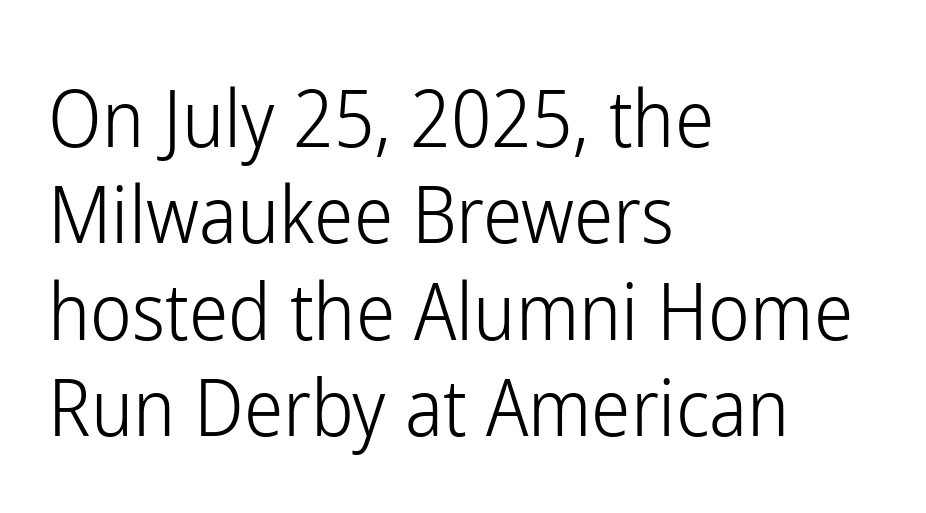
Q: Is the text bold? A: No.
Q: Is the text italic (slanted)? A: No, it is upright.
Q: Is the typeface a serif or a sans-serif typeface? A: Sans-serif.
Q: Is the text underlined? A: No.
Q: How is the paragraph aligned? A: Left-aligned.
Q: Is the spacing between letters normal or unusually wide? A: Normal.
Q: Width (condensed, normal, or wide)? A: Condensed.
Q: Stroke contrast? A: Low.
Q: x-height? A: Medium.
Q: Monospaced? A: No.
